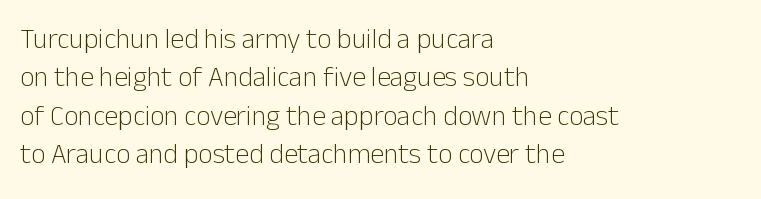
The image shows 28 px light sans-serif type, upright; set left-aligned, normal line spacing (1.37x), normal letter spacing, not underlined; low stroke contrast and a medium x-height.
